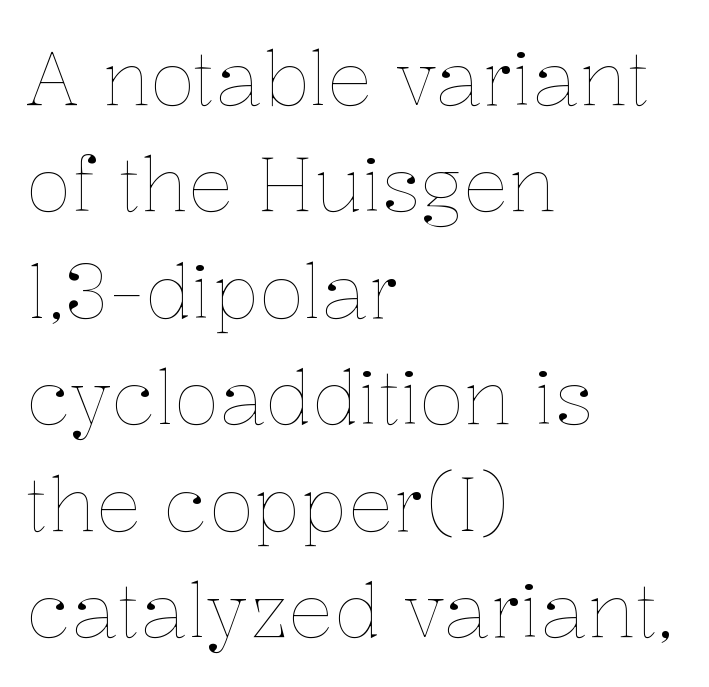
{"italic": "no", "bold": "no", "weight": "thin", "width": "normal", "stroke_contrast": "low", "x_height": "medium", "monospaced": "no", "underline": "no", "align": "left", "line_spacing": "normal", "line_spacing_ratio": 1.42, "letter_spacing": "normal", "letter_spacing_em": 0.0, "glyph_px": 75}
